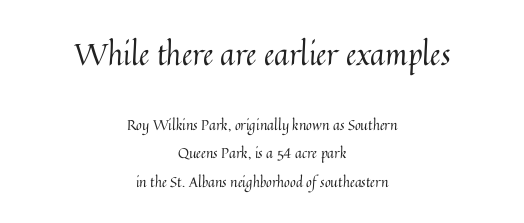
The specimen omits any rule beneath the text block's lines. You could not count columns in this text — the font is proportionally spaced. The strokes carry an ordinary text weight at most.
